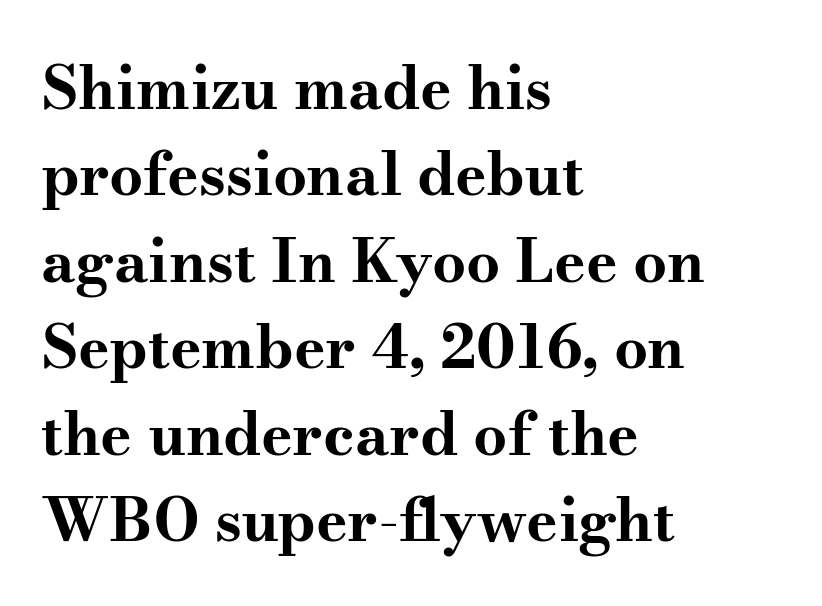
Q: Is the text bold? A: Yes.
Q: Is the text italic (slanted)? A: No, it is upright.
Q: Is the typeface a serif or a sans-serif typeface? A: Serif.
Q: Is the text underlined? A: No.
Q: How is the paragraph aligned? A: Left-aligned.
Q: Is the spacing between letters normal or unusually wide? A: Normal.
Q: Is the spacing between lines tight, normal or loose? A: Normal.
Q: Width (condensed, normal, or wide)? A: Wide.
Q: Stroke contrast? A: Medium.
Q: x-height? A: Small.
Q: Monospaced? A: No.
